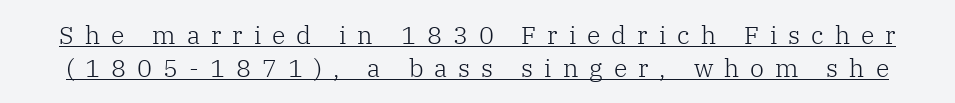
Q: Is the text bold? A: No.
Q: Is the text italic (slanted)? A: No, it is upright.
Q: Is the text underlined? A: Yes.
Q: Is the spacing between letters normal or unusually wide? A: Unusually wide.
Q: Is the spacing between lines tight, normal or loose? A: Normal.
